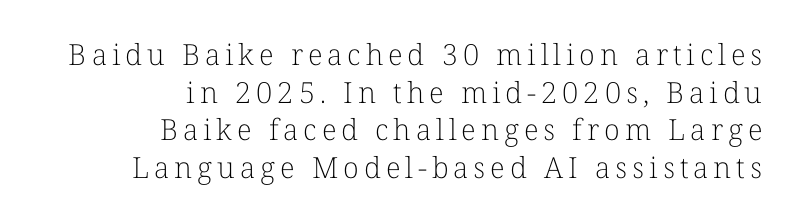
The image shows 29 px light serif type, upright; set right-aligned, normal line spacing (1.3x), not underlined; low stroke contrast and a medium x-height.
